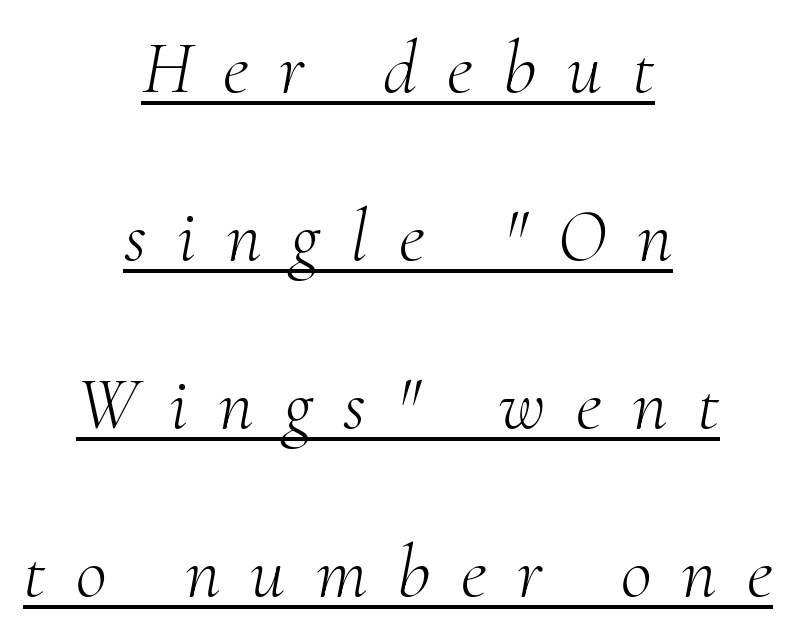
The image shows 76 px light serif type, italic (leaning right); set centered, loose line spacing (2.21x), unusually wide letter spacing (+0.4 em), underlined; medium stroke contrast and a small x-height.
